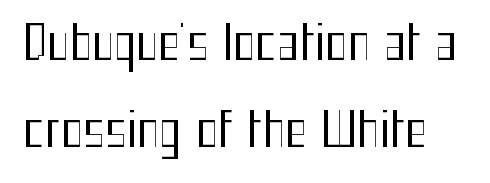
In terms of letterform style, serifs are entirely absent. The space beneath each line is pristine and unruled. Rendered with straight, roman letterforms. Note the varied advance widths — an 'i' is clearly narrower than an 'm'. The passage shown is not bold in any degree.
